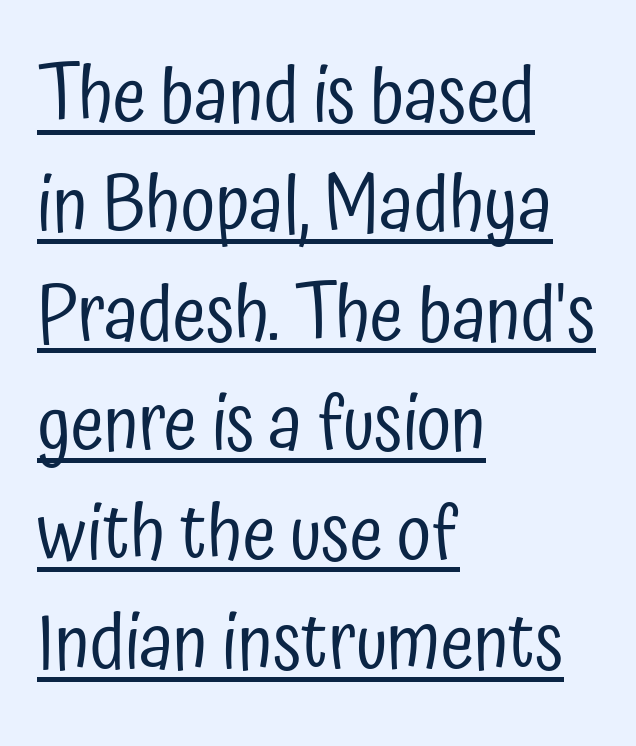
Italic: no, the glyphs are upright roman. Vertical stems look standard width or narrower in stroke. The rendering shows plain stroke endings on the letterforms — a sans-serif design. The passage shown is typed in a proportional face where columns would drift. Honestly, the row spacing looks completely unremarkable. Check the space under the baseline: a stroke is drawn there.
